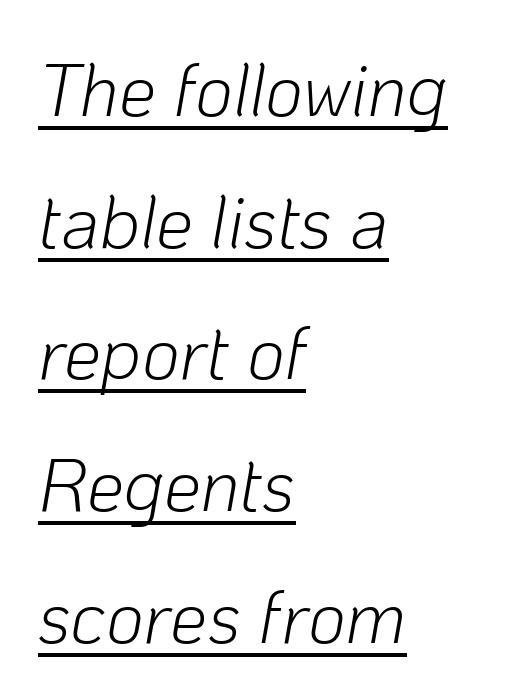
{"italic": "yes", "lean": "right", "slant_degrees": 10, "bold": "no", "weight": "light", "width": "normal", "stroke_contrast": "low", "x_height": "medium", "monospaced": "no", "underline": "yes", "align": "left", "line_spacing_ratio": 1.78, "letter_spacing": "normal", "letter_spacing_em": 0.0, "glyph_px": 74}
